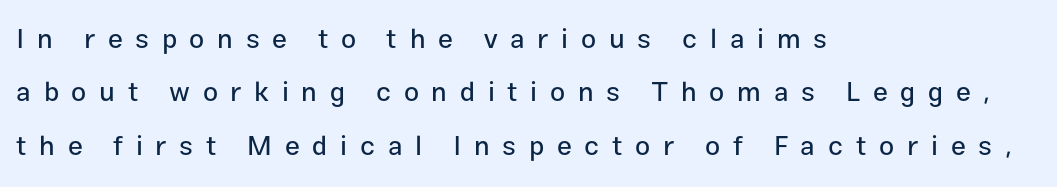
{"italic": "no", "underline": "no", "align": "left", "line_spacing": "loose", "line_spacing_ratio": 1.98, "letter_spacing": "wide", "letter_spacing_em": 0.47, "glyph_px": 27}
